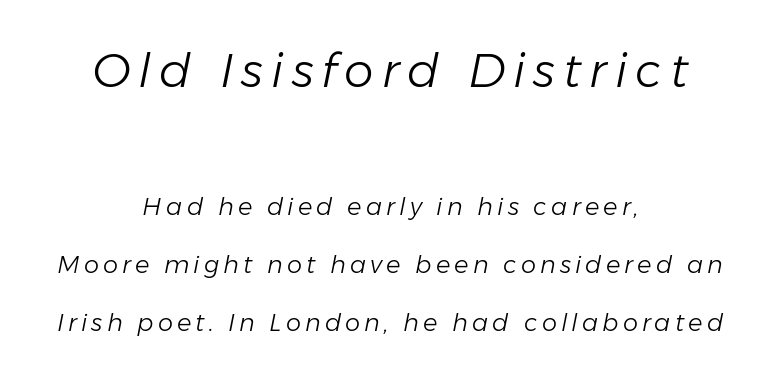
{"italic": "yes", "lean": "right", "slant_degrees": 11, "bold": "no", "weight": "light", "width": "normal", "stroke_contrast": "low", "x_height": "medium", "monospaced": "no", "underline": "no", "align": "center", "line_spacing": "loose", "line_spacing_ratio": 2.4, "larger_block": "first", "size_ratio": 1.96, "glyph_px": 47}
